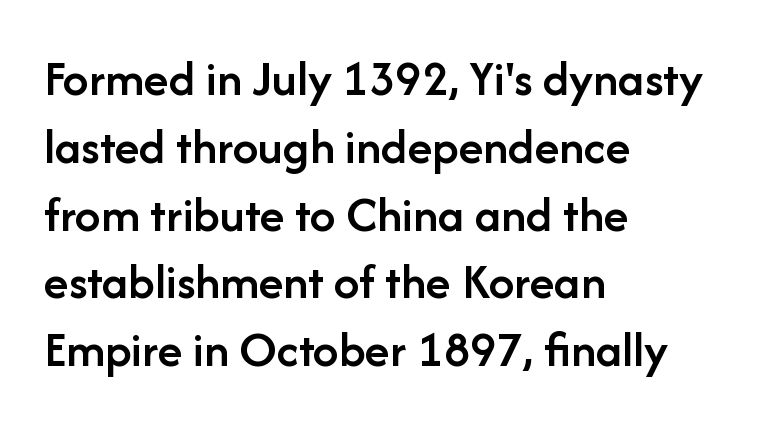
Evenly set lines give the paragraph a standard silhouette. Short and long lines alike share a common starting point at left. Italic: no, the glyphs are upright roman. Descender tails drop into unmarked territory. Observe the ordinary spacing: letters are neighbours, not strangers.
